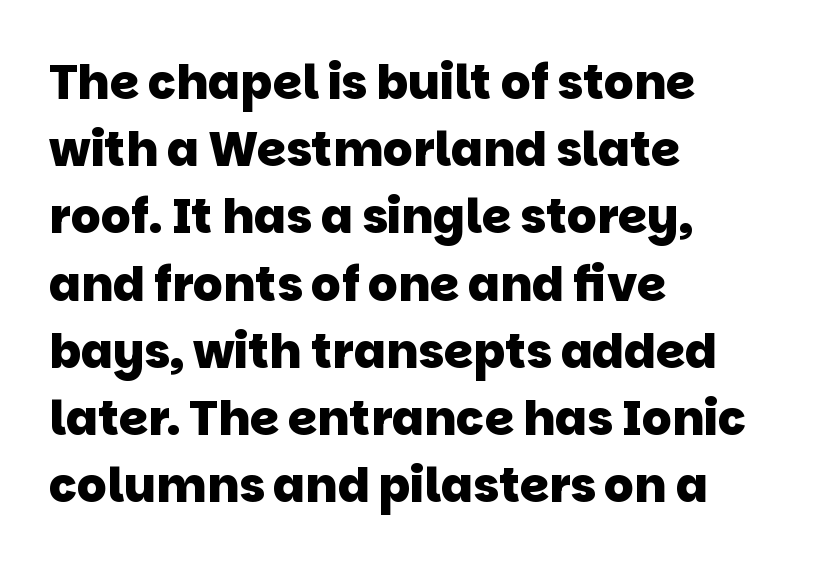
Q: Is the text bold? A: Yes.
Q: Is the typeface a serif or a sans-serif typeface? A: Sans-serif.
Q: Is the text underlined? A: No.
Q: How is the paragraph aligned? A: Left-aligned.
Q: Is the spacing between letters normal or unusually wide? A: Normal.
Q: Is the spacing between lines tight, normal or loose? A: Normal.
Q: Width (condensed, normal, or wide)? A: Normal.
Q: Stroke contrast? A: Low.
Q: x-height? A: Large.
Q: Monospaced? A: No.
